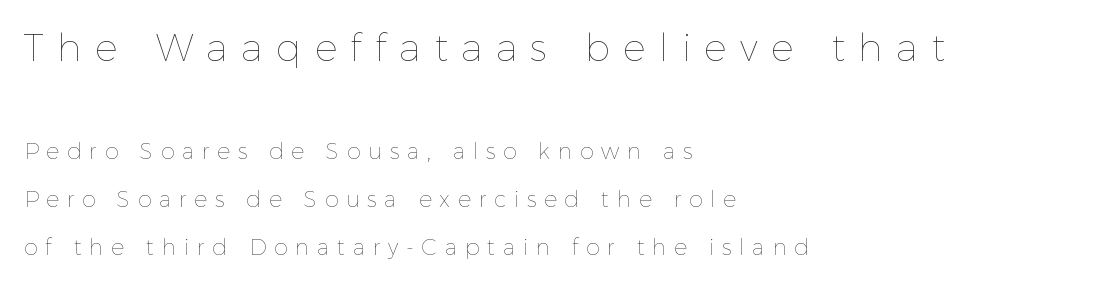
Here the glyphs are tracked loosely, breaking word shapes into spaced letters. Notice the wide empty band between every row — that's loose leading. Character size in the leading block exceeds that of the trailing block. Beneath every word, the page is bare. The rendering uses natural spacing where letterforms have individual widths. Which margin do the lines hug? The left one — the right edge is uneven.
